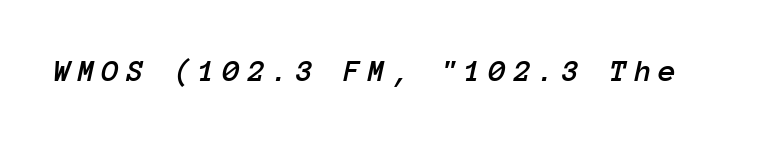
The image shows 32 px text type, italic (leaning right), monospaced; set unusually wide letter spacing (+0.21 em), not underlined; low stroke contrast and a medium x-height.
